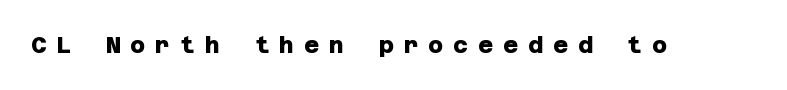
Q: Is the text bold? A: Yes.
Q: Is the text underlined? A: No.
Q: Is the spacing between letters normal or unusually wide? A: Unusually wide.
